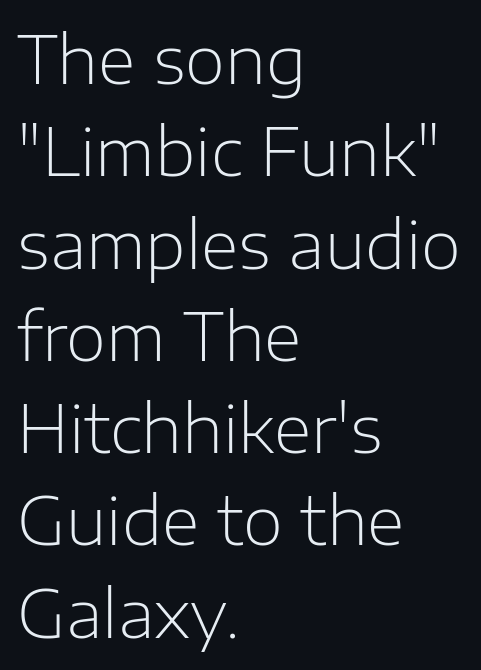
{"serif": "no", "italic": "no", "bold": "no", "weight": "light", "width": "normal", "stroke_contrast": "low", "x_height": "medium", "monospaced": "no", "underline": "no", "align": "left", "line_spacing": "normal", "line_spacing_ratio": 1.42, "letter_spacing": "normal", "letter_spacing_em": 0.0, "glyph_px": 65}
